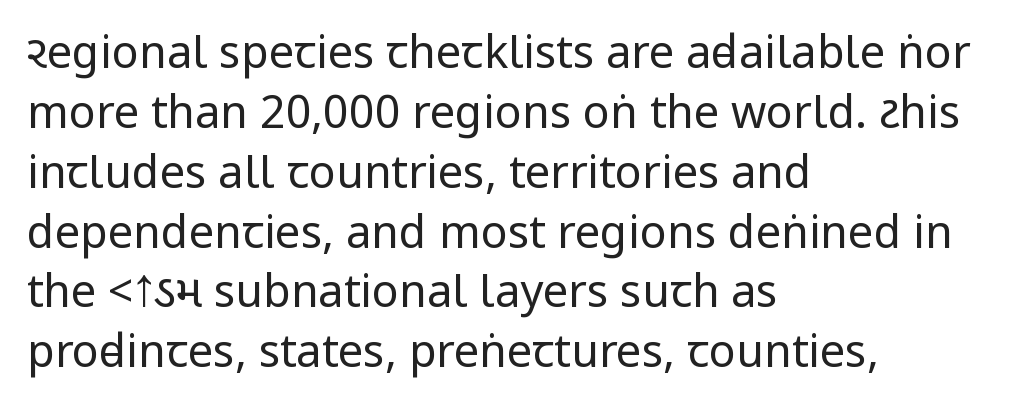
The image shows 45 px regular-weight, condensed sans-serif type, upright; set left-aligned, normal line spacing (1.33x), normal letter spacing, not underlined; low stroke contrast.
